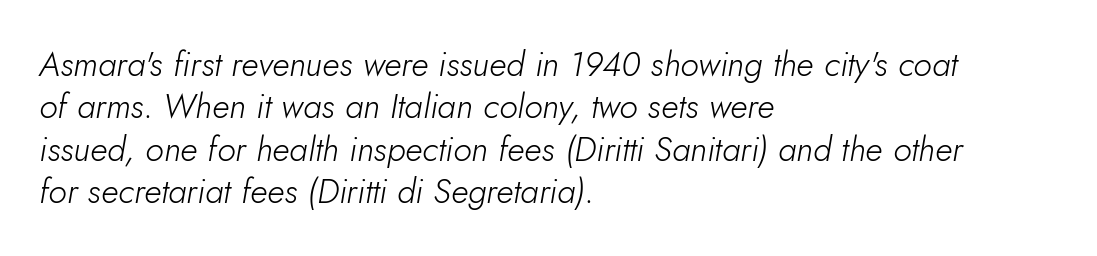
Q: Is the text bold? A: No.
Q: Is the text italic (slanted)? A: Yes, it leans right by about 5 degrees.
Q: Is the text underlined? A: No.
Q: How is the paragraph aligned? A: Left-aligned.
Q: Is the spacing between letters normal or unusually wide? A: Normal.
Q: Is the spacing between lines tight, normal or loose? A: Normal.
Q: Width (condensed, normal, or wide)? A: Normal.
Q: Stroke contrast? A: Low.
Q: x-height? A: Small.
Q: Monospaced? A: No.
